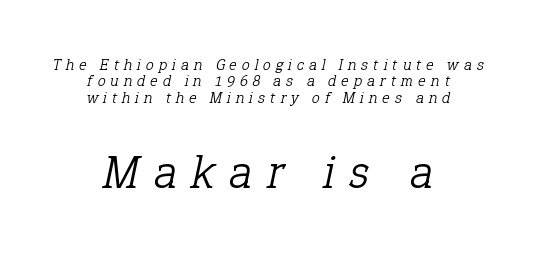
A typesetter would label this face a serif. Small over large — that's the arrangement of the two blocks here. Each letter keeps its own natural width here, so spacing adapts to shape. It's the slanting kind of type. Caption: face not bold, strokes unweighted. Alignment: centered.
